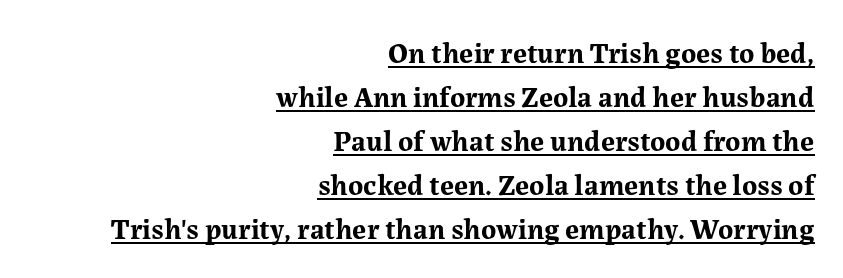
The image shows 29 px bold serif type, upright; set right-aligned, normal line spacing (1.52x), normal letter spacing, underlined; medium stroke contrast and a medium x-height.
